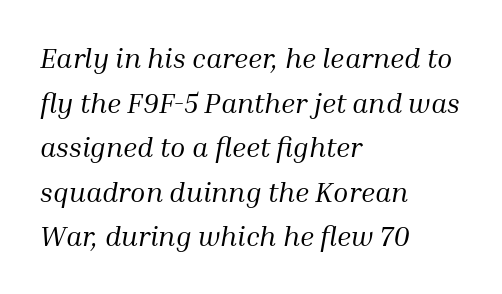
The image shows 28 px regular-weight serif type, italic (leaning right); set left-aligned, normal line spacing (1.59x), normal letter spacing, not underlined; medium stroke contrast and a medium x-height.
